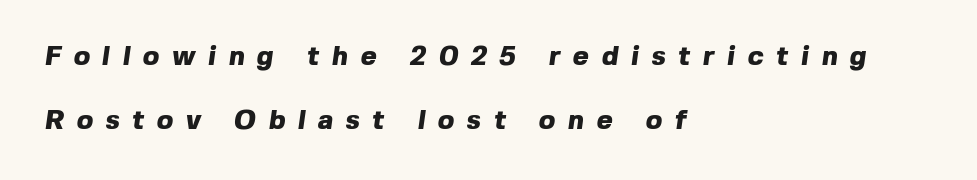
Q: Is the text bold? A: Yes.
Q: Is the text underlined? A: No.
Q: How is the paragraph aligned? A: Left-aligned.
Q: Is the spacing between letters normal or unusually wide? A: Unusually wide.
Q: Is the spacing between lines tight, normal or loose? A: Loose.
